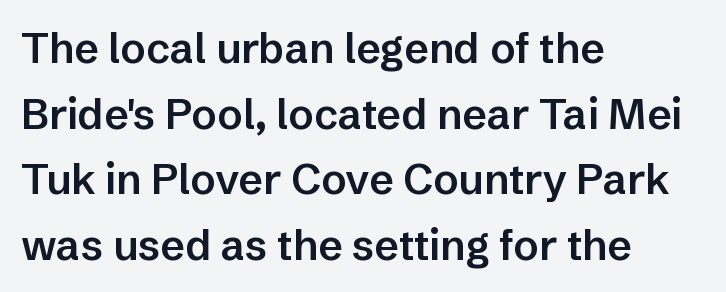
Q: Is the text bold? A: Semi-bold.
Q: Is the text italic (slanted)? A: No, it is upright.
Q: Is the typeface a serif or a sans-serif typeface? A: Sans-serif.
Q: Is the text underlined? A: No.
Q: How is the paragraph aligned? A: Left-aligned.
Q: Is the spacing between letters normal or unusually wide? A: Normal.
Q: Is the spacing between lines tight, normal or loose? A: Normal.
Q: Width (condensed, normal, or wide)? A: Normal.
Q: Stroke contrast? A: Low.
Q: x-height? A: Medium.
Q: Monospaced? A: No.
